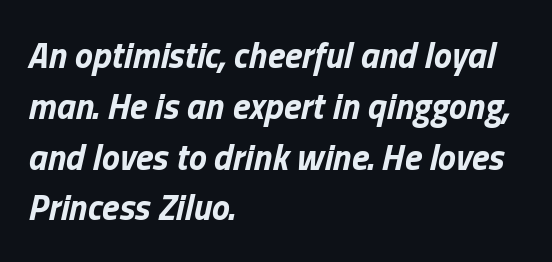
You could not count columns in this text — the font is proportionally spaced. Regarding leading, the lines here are spaced in the standard way. Bold? Absolutely — the strokes are thick and heavy. The lines are quadded left.
